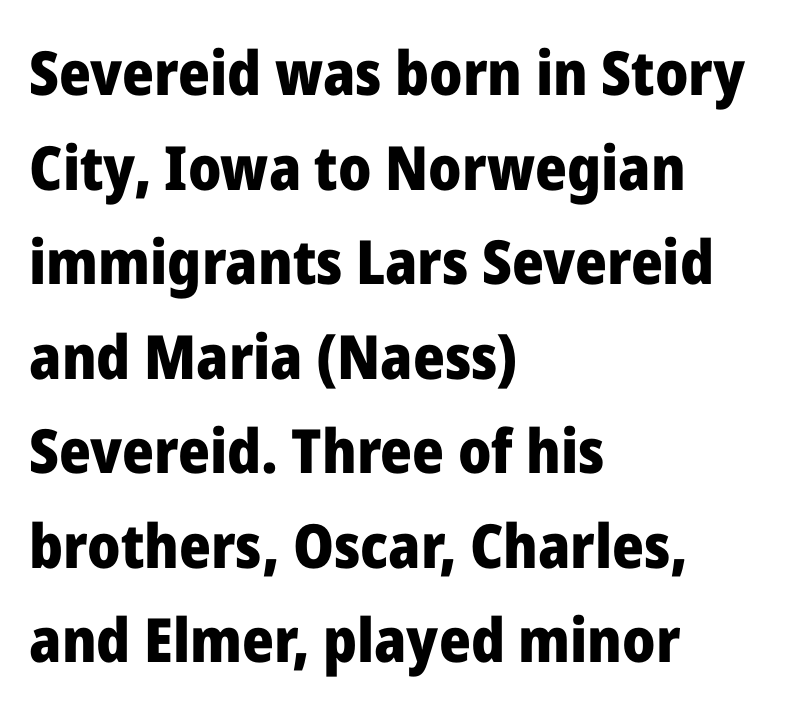
The image shows 61 px heavy sans-serif type, upright; set left-aligned, normal line spacing (1.55x), normal letter spacing, not underlined; low stroke contrast and a medium x-height.
